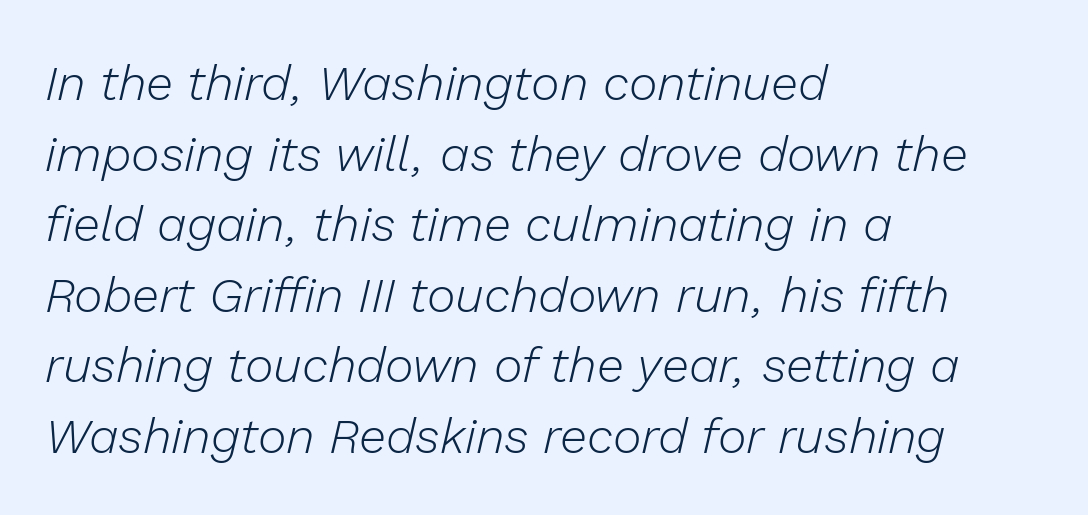
Q: Is the text bold? A: No.
Q: Is the text italic (slanted)? A: Yes, it leans right by about 13 degrees.
Q: Is the text underlined? A: No.
Q: How is the paragraph aligned? A: Left-aligned.
Q: Is the spacing between letters normal or unusually wide? A: Normal.
Q: Is the spacing between lines tight, normal or loose? A: Normal.
Q: Width (condensed, normal, or wide)? A: Normal.
Q: Stroke contrast? A: Low.
Q: x-height? A: Medium.
Q: Monospaced? A: No.
